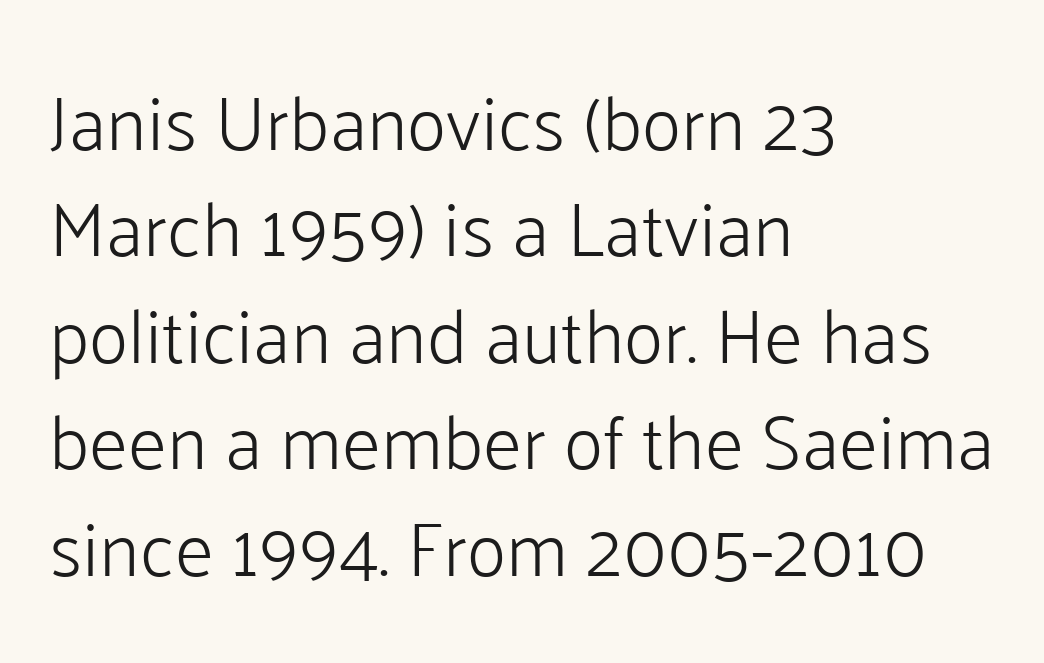
The image shows 76 px light sans-serif type, upright; set left-aligned, normal line spacing (1.4x), normal letter spacing, not underlined; low stroke contrast and a medium x-height.
